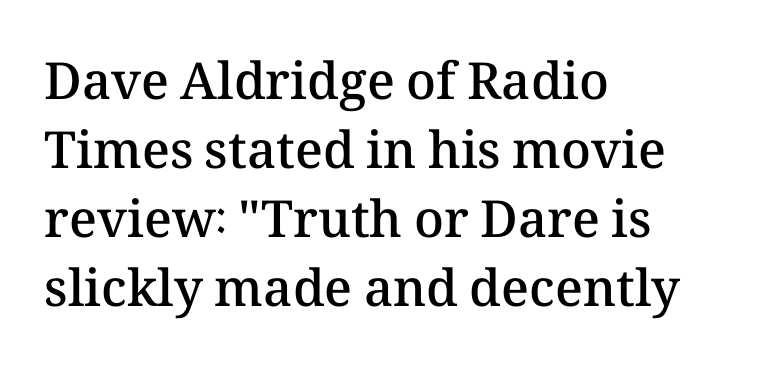
The image shows 51 px semibold type, upright; set left-aligned, normal line spacing (1.35x), normal letter spacing, not underlined; medium stroke contrast and a medium x-height.
